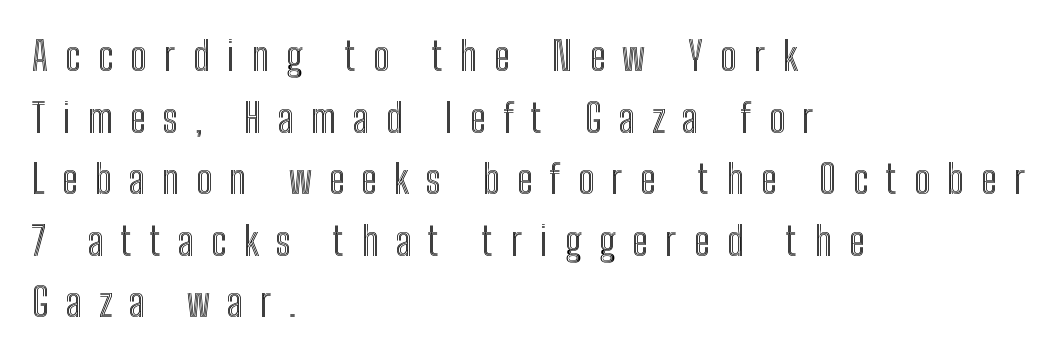
Q: Is the text italic (slanted)? A: No, it is upright.
Q: Is the text underlined? A: No.
Q: How is the paragraph aligned? A: Left-aligned.
Q: Is the spacing between letters normal or unusually wide? A: Unusually wide.
Q: Is the spacing between lines tight, normal or loose? A: Normal.
Q: Width (condensed, normal, or wide)? A: Condensed.
Q: x-height? A: Medium.
Q: Monospaced? A: No.
